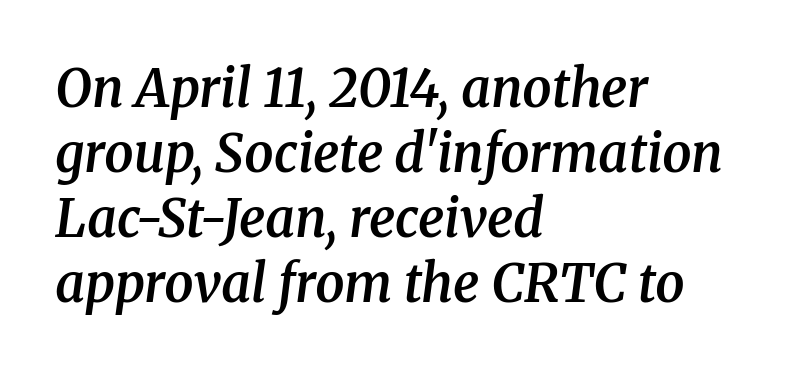
{"serif": "yes", "italic": "yes", "lean": "right", "slant_degrees": 8, "bold": "semi", "weight": "semibold", "width": "normal", "stroke_contrast": "medium", "x_height": "medium", "monospaced": "no", "underline": "no", "align": "left", "line_spacing": "normal", "line_spacing_ratio": 1.25, "letter_spacing": "normal", "letter_spacing_em": 0.0, "glyph_px": 52}
